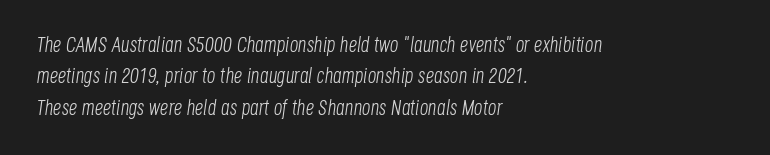
Q: Is the text bold? A: No.
Q: Is the text italic (slanted)? A: Yes, it leans right by about 8 degrees.
Q: Is the text underlined? A: No.
Q: How is the paragraph aligned? A: Left-aligned.
Q: Is the spacing between letters normal or unusually wide? A: Normal.
Q: Is the spacing between lines tight, normal or loose? A: Normal.
